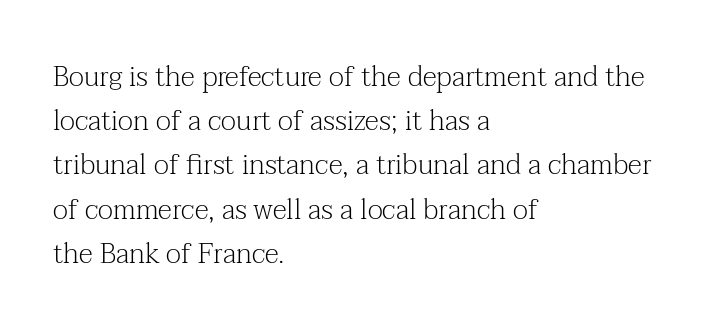
{"serif": "yes", "italic": "no", "bold": "no", "weight": "light", "width": "normal", "stroke_contrast": "medium", "x_height": "medium", "monospaced": "no", "underline": "no", "align": "left", "line_spacing": "normal", "line_spacing_ratio": 1.58, "letter_spacing": "normal", "letter_spacing_em": 0.0, "glyph_px": 28}
